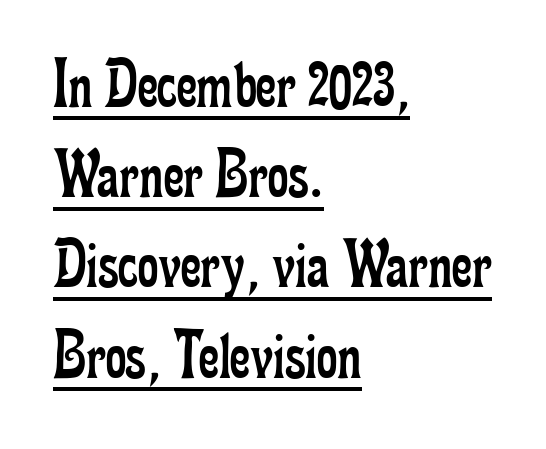
{"serif": "yes", "italic": "no", "bold": "no", "weight": "regular", "width": "condensed", "stroke_contrast": "low", "x_height": "small", "monospaced": "no", "underline": "yes", "align": "left", "line_spacing": "normal", "line_spacing_ratio": 1.27, "letter_spacing": "normal", "letter_spacing_em": 0.0, "glyph_px": 71}
